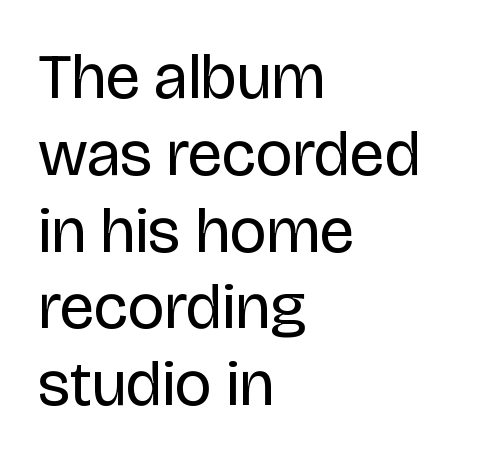
The image shows 64 px regular-weight sans-serif type, upright; set left-aligned, line spacing 1.2x, normal letter spacing, not underlined; low stroke contrast and a large x-height.
